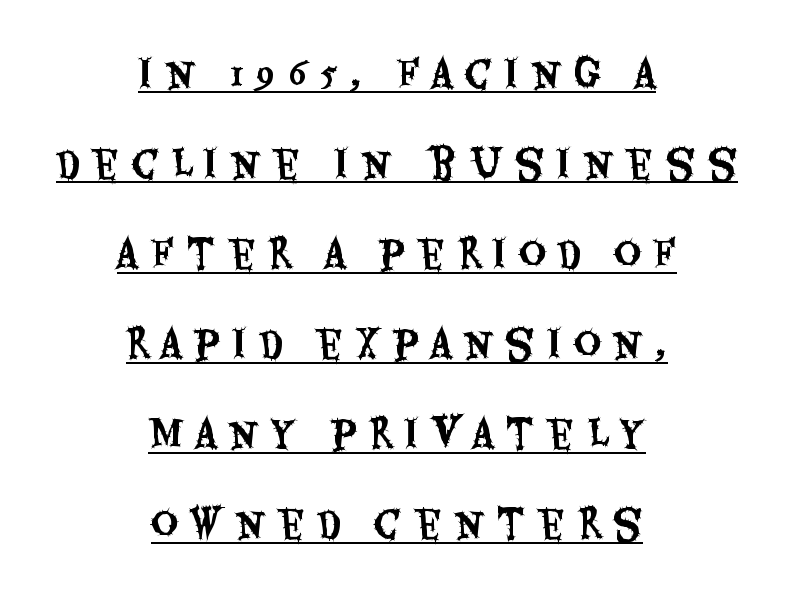
{"serif": "no", "italic": "no", "width": "condensed", "stroke_contrast": "medium", "x_height": "large", "monospaced": "no", "underline": "yes", "align": "center", "line_spacing": "loose", "line_spacing_ratio": 2.37, "letter_spacing": "wide", "letter_spacing_em": 0.31, "glyph_px": 38}
